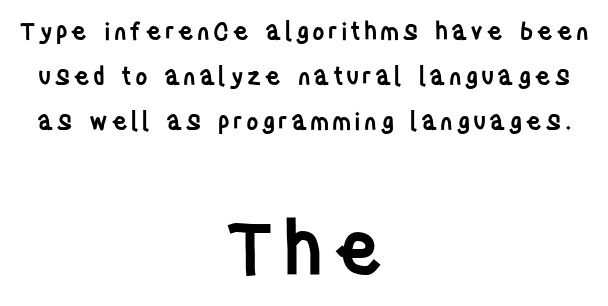
The image shows 73 px semibold, condensed sans-serif type, upright; set centered, line spacing 1.88x, not underlined; the second (bottom) block is 3.04x larger; low stroke contrast and a large x-height.
